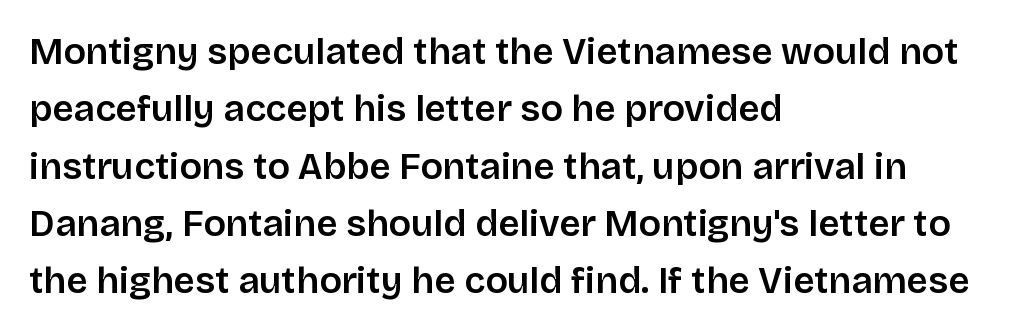
The image shows 37 px sans-serif type, upright; set left-aligned, normal line spacing (1.55x), normal letter spacing, not underlined; low stroke contrast and a large x-height.
